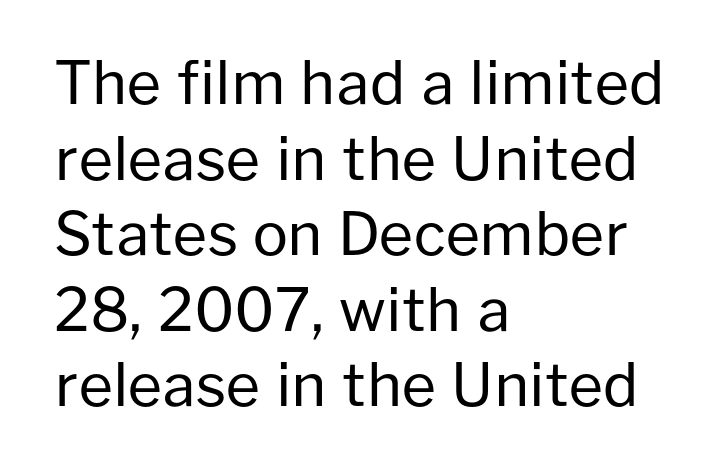
Q: Is the text bold? A: No.
Q: Is the text italic (slanted)? A: No, it is upright.
Q: Is the typeface a serif or a sans-serif typeface? A: Sans-serif.
Q: Is the text underlined? A: No.
Q: How is the paragraph aligned? A: Left-aligned.
Q: Is the spacing between letters normal or unusually wide? A: Normal.
Q: Is the spacing between lines tight, normal or loose? A: Normal.
Q: Width (condensed, normal, or wide)? A: Normal.
Q: Stroke contrast? A: Low.
Q: x-height? A: Medium.
Q: Monospaced? A: No.
